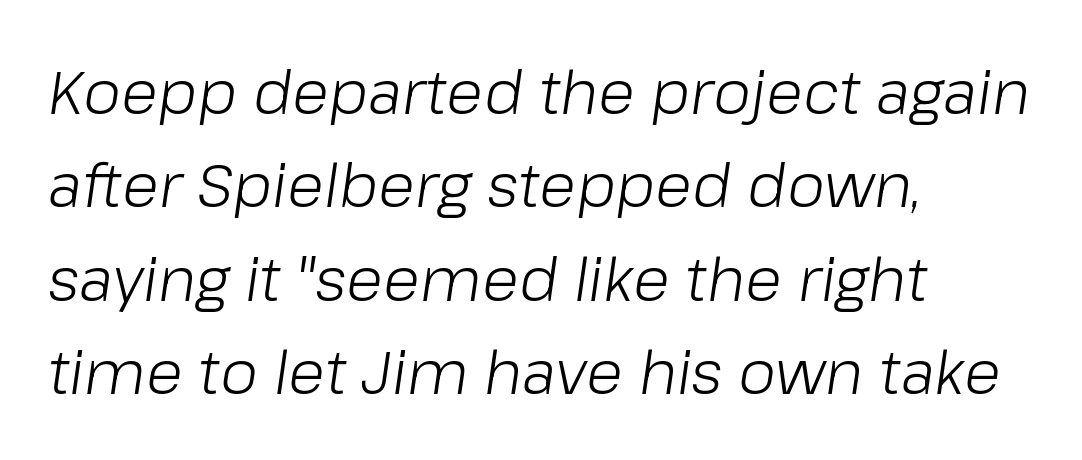
{"italic": "yes", "lean": "right", "slant_degrees": 8, "bold": "no", "weight": "light", "width": "normal", "stroke_contrast": "low", "x_height": "medium", "monospaced": "no", "underline": "no", "align": "left", "line_spacing": "normal", "line_spacing_ratio": 1.53, "letter_spacing": "normal", "letter_spacing_em": 0.0, "glyph_px": 61}
